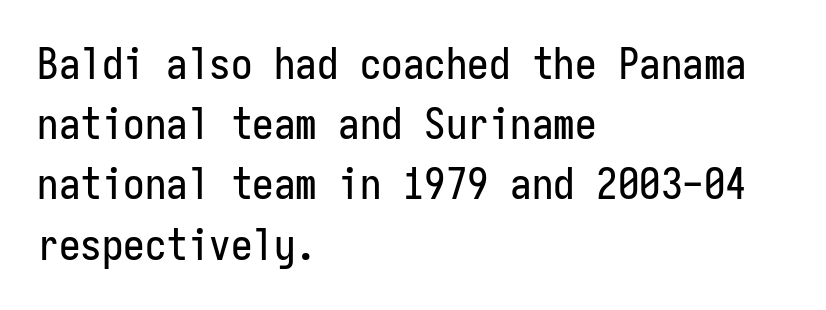
The tracking reads as untouched default to a designer's eye. Rule under the text: the space is simply empty. Is this a sans? Yes — the strokes have no serifs. Each letter, wide or thin by design, is forced into the same width here.
